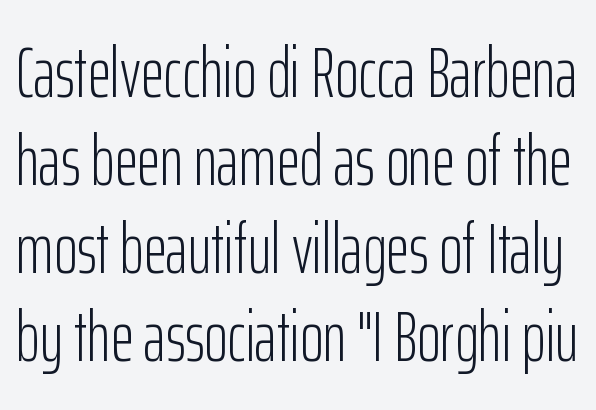
A clean baseline with only descenders dipping below it. Rendered with straight, roman letterforms. The letterforms sit at book weight or below. These lines are composed in type without serifs. This sample has the flowing, uneven cadence of proportional lettering. The letterforms sit shoulder to shoulder at normal distance.
